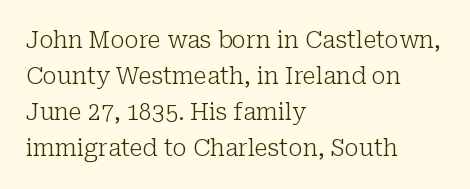
The image shows 23 px text type, upright; set left-aligned, normal line spacing (1.57x), normal letter spacing, not underlined.
